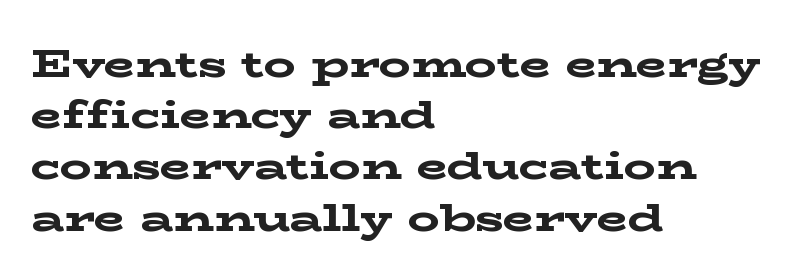
Unlike italic type, these characters show no tilt at all. Plain, unruled lines of type. The compositor pushed each line to the left boundary. The rendering uses natural spacing where letterforms have individual widths. Vertical spacing — default.
